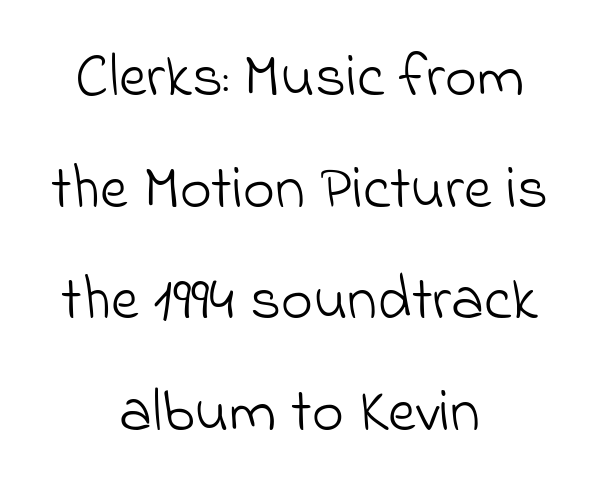
This is not heavy type; no bold has been used. Each word holds together tightly as a unit, with standard inter-letter gaps. The glyphs in this specimen are sans serif. Is this a fixed-width face? No — the glyphs have proportional, varying widths.
